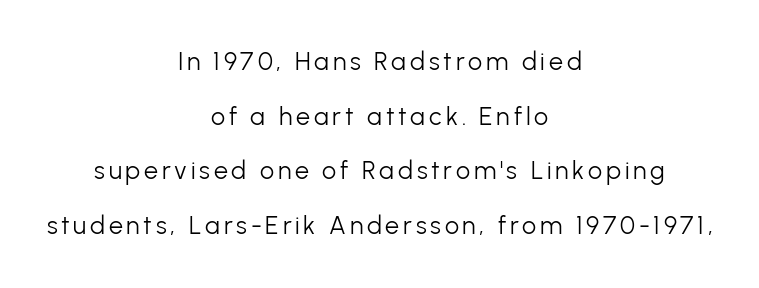
Q: Is the text bold? A: No.
Q: Is the text italic (slanted)? A: No, it is upright.
Q: Is the text underlined? A: No.
Q: How is the paragraph aligned? A: Centered.
Q: Is the spacing between lines tight, normal or loose? A: Loose.
